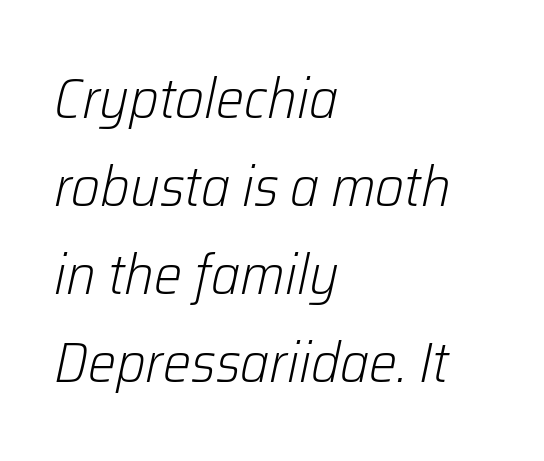
The image shows 56 px light type, italic (leaning right); set left-aligned, normal line spacing (1.57x), normal letter spacing, not underlined; low stroke contrast and a medium x-height.
